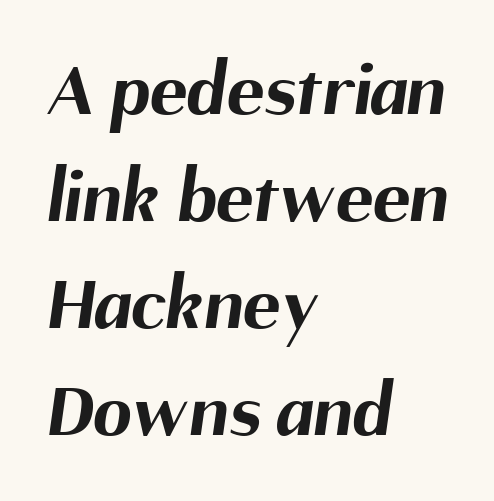
Nothing sits at the stroke ends, so this counts as sans-serif. A normal amount of white space separates one row of letters from the next. The passage shown is typed in a proportional face where columns would drift. Honestly, there is no underline to notice here at all. A student would call this left alignment; a typographer would say flush left, rag right.
